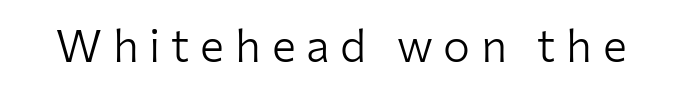
Q: Is the text bold? A: No.
Q: Is the text italic (slanted)? A: No, it is upright.
Q: Is the typeface a serif or a sans-serif typeface? A: Sans-serif.
Q: Is the text underlined? A: No.
Q: Is the spacing between letters normal or unusually wide? A: Unusually wide.
Q: Width (condensed, normal, or wide)? A: Normal.
Q: Stroke contrast? A: Low.
Q: x-height? A: Medium.
Q: Monospaced? A: No.
